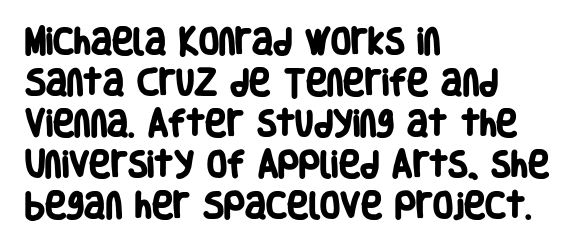
The image shows 29 px heavy, condensed sans-serif type; set left-aligned, normal line spacing (1.41x), normal letter spacing, not underlined; low stroke contrast and a large x-height.
